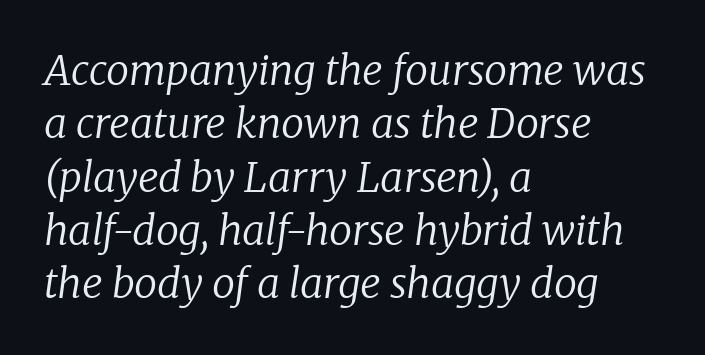
The image shows 41 px regular-weight serif type, italic (leaning right); set left-aligned, normal line spacing (1.3x), normal letter spacing, not underlined; low stroke contrast and a medium x-height.
